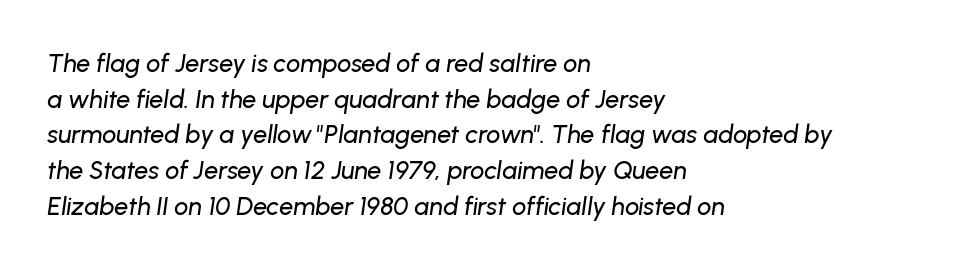
{"italic": "yes", "lean": "right", "slant_degrees": 8, "underline": "no", "align": "left", "line_spacing": "normal", "line_spacing_ratio": 1.43, "letter_spacing": "normal", "letter_spacing_em": 0.0, "glyph_px": 25}
